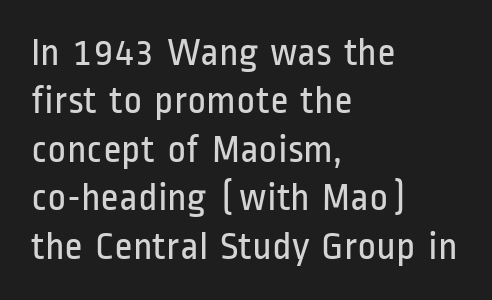
The image shows 40 px regular-weight, condensed sans-serif type, upright; set left-aligned, line spacing 1.21x, normal letter spacing, not underlined; low stroke contrast and a medium x-height.
